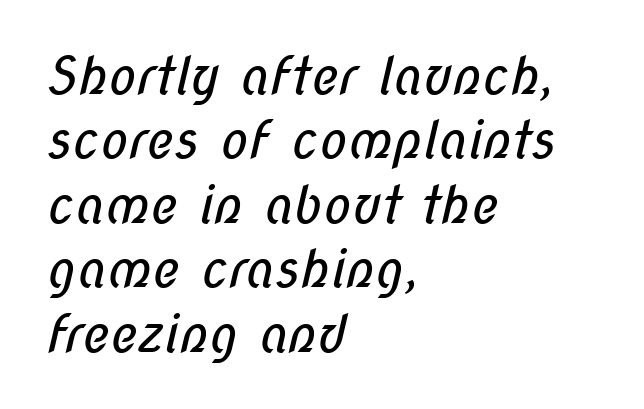
Q: Is the text bold? A: No.
Q: Is the typeface a serif or a sans-serif typeface? A: Sans-serif.
Q: Is the text underlined? A: No.
Q: How is the paragraph aligned? A: Left-aligned.
Q: Is the spacing between letters normal or unusually wide? A: Normal.
Q: Width (condensed, normal, or wide)? A: Condensed.
Q: Stroke contrast? A: Low.
Q: x-height? A: Medium.
Q: Monospaced? A: No.
